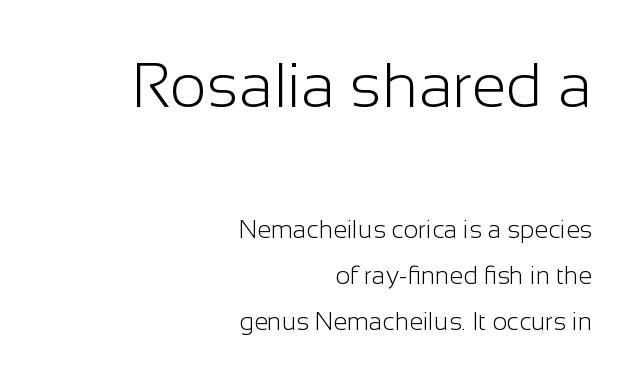
Bare-footed words on every line. A typesetter would call this proportional, since set widths differ per character. Horizontal alignment here is rightward, an uncommon choice for prose. Tall strokes in this sample are plumb rather than angled. Spacing between characters is what you'd get straight out of the box. On a weight scale, this lands at 450 or below.
